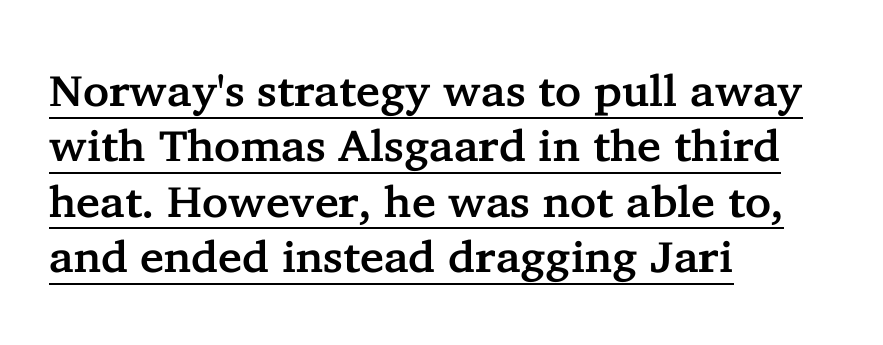
The image shows 44 px serif type, upright; set left-aligned, normal line spacing (1.26x), normal letter spacing, underlined; low stroke contrast and a medium x-height.
